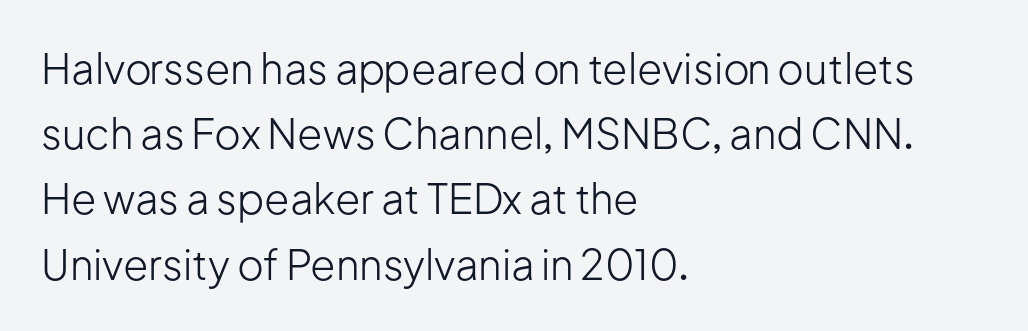
The type sits square on the baseline with zero lean. The glyphs are unaccompanied by any horizontal stroke below them. The weight tops out at a normal text grade. Visually the block forms a straight wall on the left and a jagged coastline on the right. A typesetter would call this zero additional tracking.
